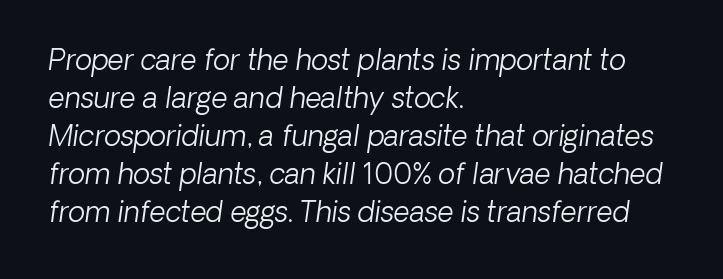
Honestly, the letter spacing is just normal — you wouldn't notice it. Proportional: the letters do not fall into vertical columns. A bare baseline throughout the passage. How would I describe the line gaps? Plain and ordinary. This is oblique type, the kind used for emphasis or titles. The lines are quadded left.
